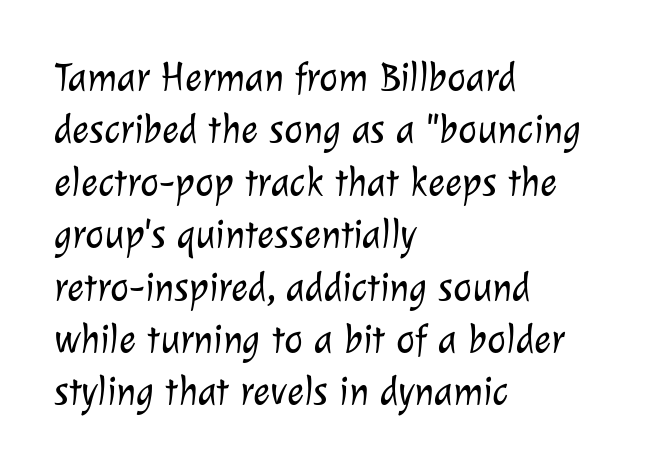
Q: Is the text bold? A: No.
Q: Is the typeface a serif or a sans-serif typeface? A: Sans-serif.
Q: Is the text underlined? A: No.
Q: How is the paragraph aligned? A: Left-aligned.
Q: Is the spacing between letters normal or unusually wide? A: Normal.
Q: Is the spacing between lines tight, normal or loose? A: Normal.
Q: Width (condensed, normal, or wide)? A: Normal.
Q: Stroke contrast? A: Low.
Q: x-height? A: Medium.
Q: Monospaced? A: No.
